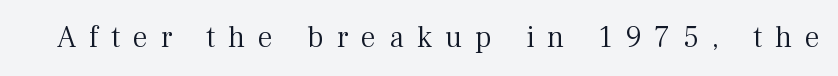
Q: Is the text bold? A: No.
Q: Is the text italic (slanted)? A: No, it is upright.
Q: Is the typeface a serif or a sans-serif typeface? A: Serif.
Q: Is the text underlined? A: No.
Q: Is the spacing between letters normal or unusually wide? A: Unusually wide.
Q: Width (condensed, normal, or wide)? A: Normal.
Q: Stroke contrast? A: Medium.
Q: x-height? A: Medium.
Q: Monospaced? A: No.
